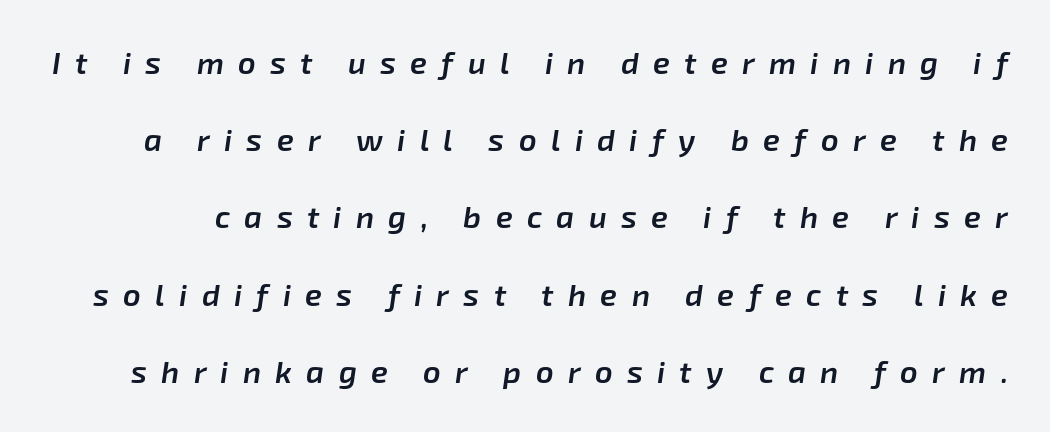
Q: Is the text bold? A: Semi-bold.
Q: Is the text italic (slanted)? A: Yes, it leans right by about 8 degrees.
Q: Is the text underlined? A: No.
Q: Is the spacing between letters normal or unusually wide? A: Unusually wide.
Q: Is the spacing between lines tight, normal or loose? A: Loose.
Q: Width (condensed, normal, or wide)? A: Normal.
Q: Stroke contrast? A: Low.
Q: x-height? A: Medium.
Q: Monospaced? A: No.
